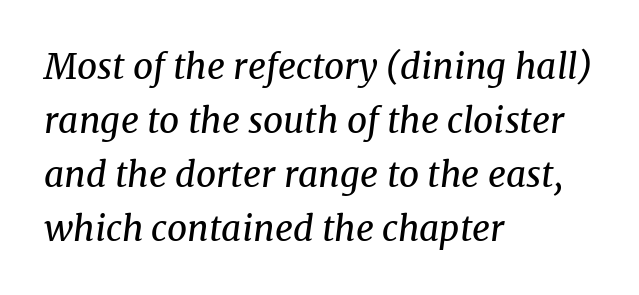
The image shows 35 px regular-weight serif type, italic (leaning right); set left-aligned, normal line spacing (1.54x), normal letter spacing, not underlined; medium stroke contrast and a medium x-height.
